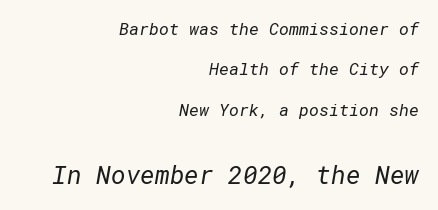
The passage shown is not underscored anywhere. Quick note: interline space is abundant. A student would call this right alignment; a typographer would say flush right, rag left. The passage shown begins with its smaller block and ends with its larger one. The letters sit at their default tracking, neither squeezed nor spread. The weight would be labelled regular, book, light, or lighter still.
